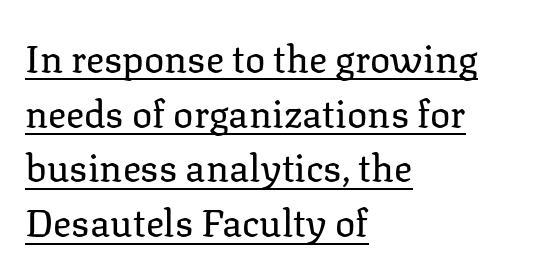
Weight class: somewhere from thin through regular. No italicization has been applied; the sample stays upright. Characters follow at the spacing the type designer built in. Each line of the rendering has a horizontal stroke beneath the glyphs. The block of text has a typical density, with ordinary space between rows.
